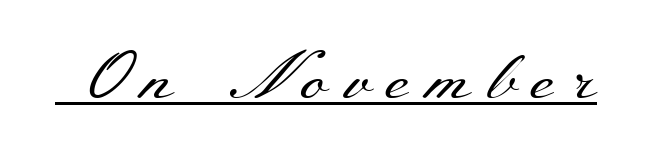
Q: Is the text bold? A: No.
Q: Is the text italic (slanted)? A: Yes.
Q: Is the typeface a serif or a sans-serif typeface? A: Serif.
Q: Is the text underlined? A: Yes.
Q: Is the spacing between letters normal or unusually wide? A: Unusually wide.
Q: Width (condensed, normal, or wide)? A: Wide.
Q: Stroke contrast? A: Medium.
Q: x-height? A: Small.
Q: Monospaced? A: No.
